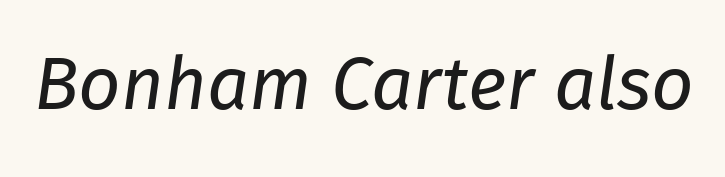
The image shows 74 px regular-weight type, italic (leaning right); set normal letter spacing, not underlined; low stroke contrast and a medium x-height.
